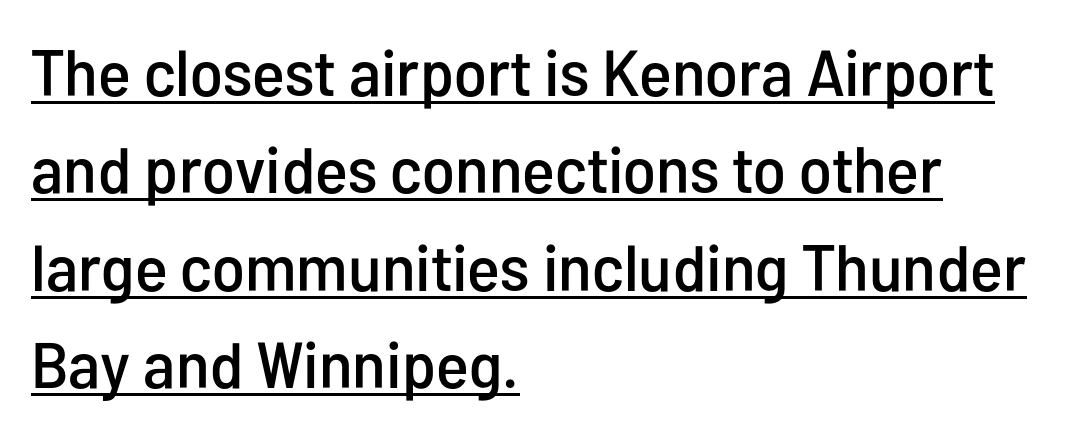
Which margin do the lines hug? The left one — the right edge is uneven. Examine the stroke ends and you'll find no serifs. You could not count columns in this text — the font is proportionally spaced. Nothing unusual about the tracking: characters are spaced as the font intends. Quick note: not italic, upright.
